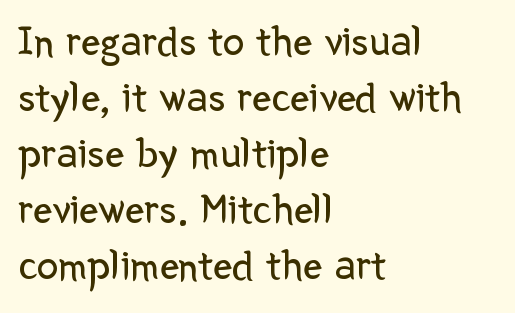
The words here are not underlined. A typesetter would mark this as roman, not italic. The letters sit at their default tracking, neither squeezed nor spread. Typeset ragged right — the left edge is the straight one. The letters advance in unequal steps, a hallmark of proportional type. Font category for this specimen: sans-serif.
